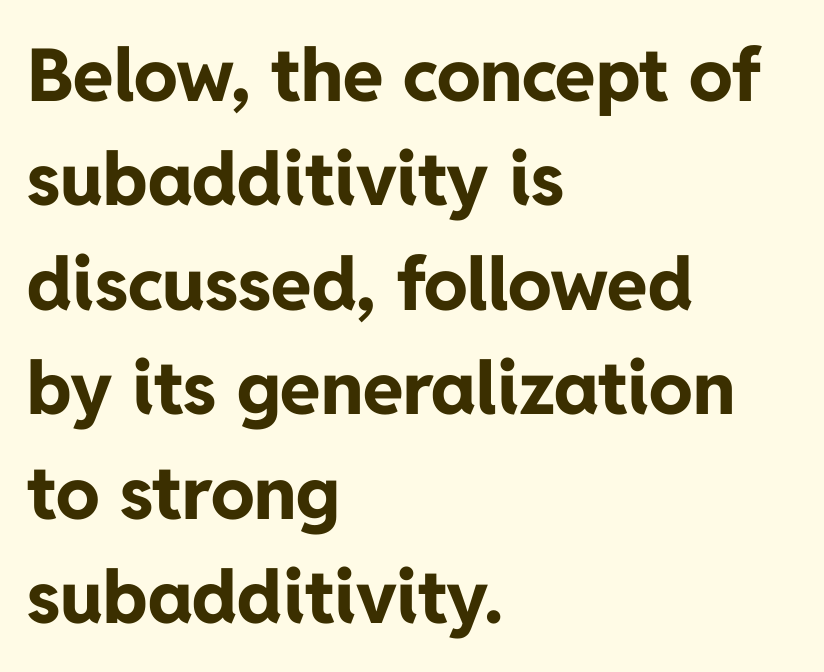
The image shows 73 px bold sans-serif type, upright; set left-aligned, normal line spacing (1.43x), normal letter spacing, not underlined; low stroke contrast and a medium x-height.
